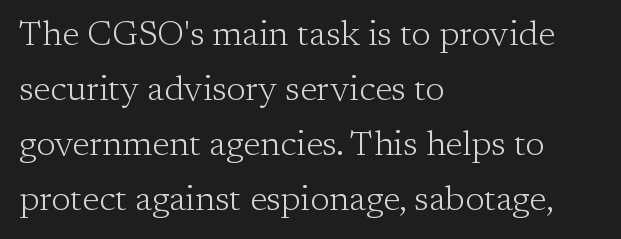
Q: Is the text bold? A: No.
Q: Is the text italic (slanted)? A: No, it is upright.
Q: Is the typeface a serif or a sans-serif typeface? A: Serif.
Q: Is the text underlined? A: No.
Q: How is the paragraph aligned? A: Left-aligned.
Q: Is the spacing between letters normal or unusually wide? A: Normal.
Q: Is the spacing between lines tight, normal or loose? A: Normal.
Q: Width (condensed, normal, or wide)? A: Normal.
Q: Stroke contrast? A: Low.
Q: x-height? A: Medium.
Q: Monospaced? A: No.
